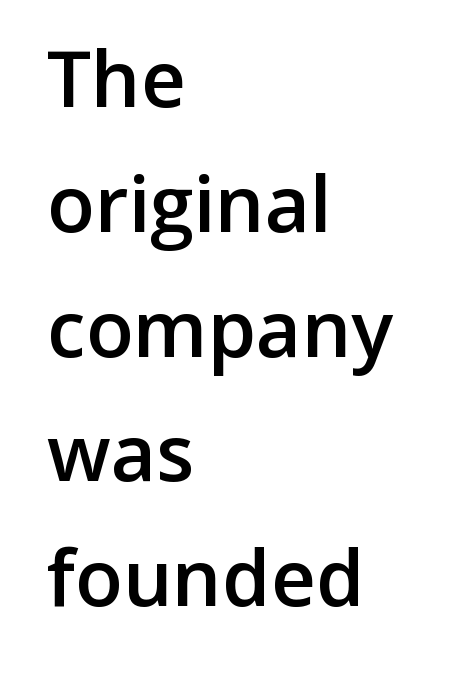
{"serif": "no", "italic": "no", "bold": "semi", "weight": "semibold", "width": "normal", "stroke_contrast": "low", "x_height": "medium", "monospaced": "no", "underline": "no", "align": "left", "line_spacing": "normal", "line_spacing_ratio": 1.6, "letter_spacing": "normal", "letter_spacing_em": 0.0, "glyph_px": 78}
